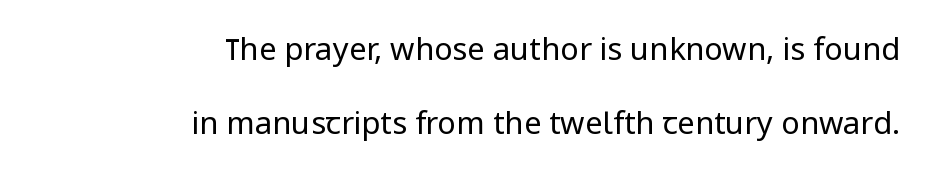
Q: Is the text bold? A: No.
Q: Is the text italic (slanted)? A: No, it is upright.
Q: Is the typeface a serif or a sans-serif typeface? A: Sans-serif.
Q: Is the text underlined? A: No.
Q: How is the paragraph aligned? A: Right-aligned.
Q: Is the spacing between letters normal or unusually wide? A: Normal.
Q: Is the spacing between lines tight, normal or loose? A: Loose.
Q: Width (condensed, normal, or wide)? A: Normal.
Q: Stroke contrast? A: Low.
Q: x-height? A: Medium.
Q: Monospaced? A: No.
